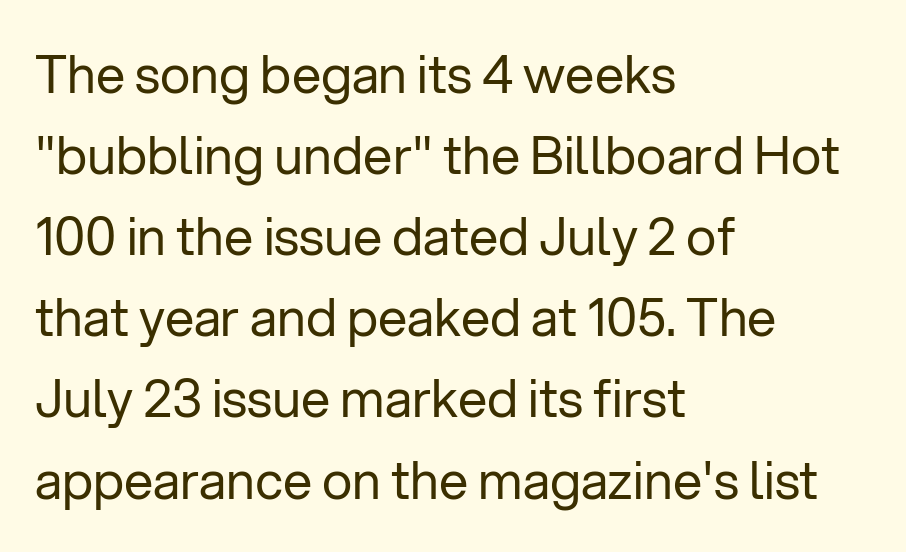
{"serif": "no", "italic": "no", "bold": "no", "weight": "regular", "width": "normal", "stroke_contrast": "low", "x_height": "medium", "monospaced": "no", "underline": "no", "align": "left", "line_spacing": "normal", "line_spacing_ratio": 1.56, "letter_spacing": "normal", "letter_spacing_em": 0.0, "glyph_px": 52}
